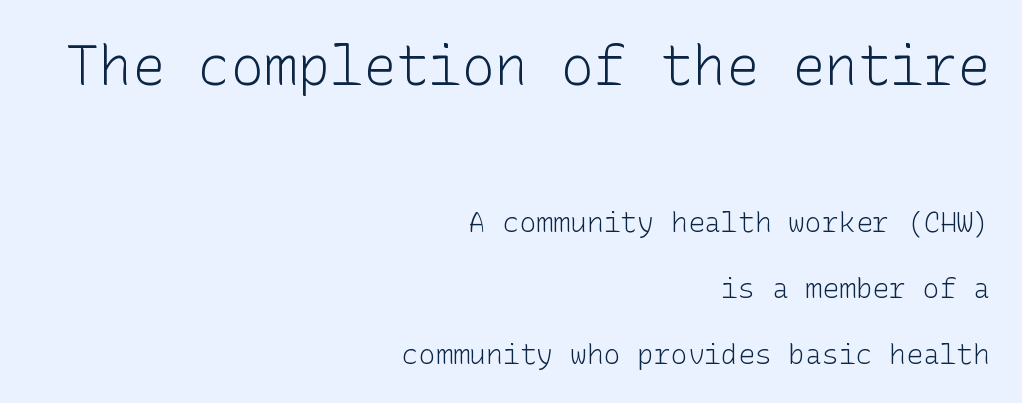
{"serif": "no", "italic": "no", "bold": "no", "weight": "light", "width": "normal", "stroke_contrast": "low", "x_height": "medium", "underline": "no", "align": "right", "line_spacing": "loose", "line_spacing_ratio": 2.35, "letter_spacing": "normal", "letter_spacing_em": 0.0, "larger_block": "first", "size_ratio": 1.96, "glyph_px": 55}
